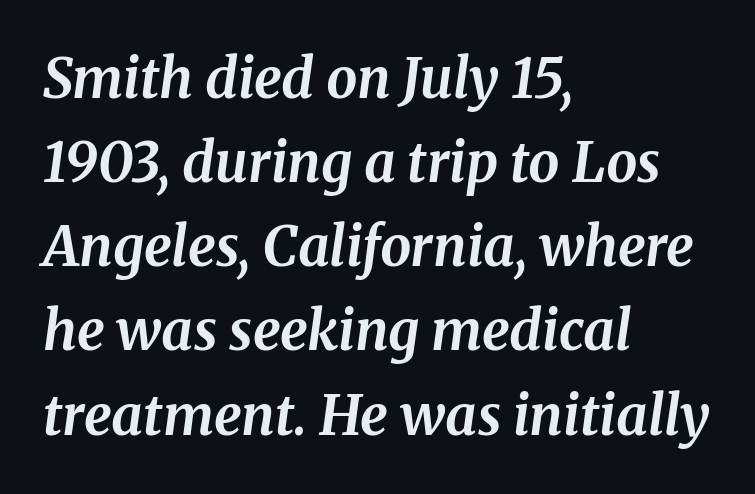
The image shows 55 px bold serif type, italic (leaning right); set left-aligned, normal line spacing (1.53x), normal letter spacing, not underlined; medium stroke contrast and a medium x-height.
